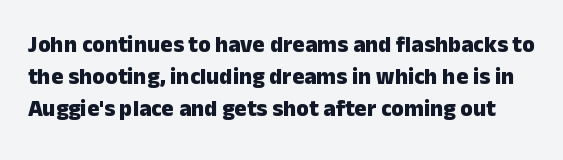
Q: Is the text bold? A: Yes.
Q: Is the text italic (slanted)? A: No, it is upright.
Q: Is the text underlined? A: No.
Q: Is the spacing between letters normal or unusually wide? A: Normal.
Q: Is the spacing between lines tight, normal or loose? A: Normal.
